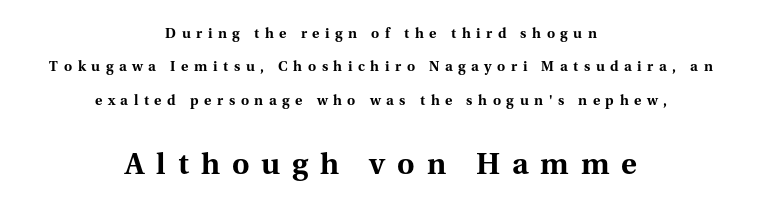
The image shows 30 px bold serif type, upright; set centered, loose line spacing (2.39x), unusually wide letter spacing (+0.4 em), not underlined; the second (bottom) block is 2.14x larger; medium stroke contrast and a medium x-height.
